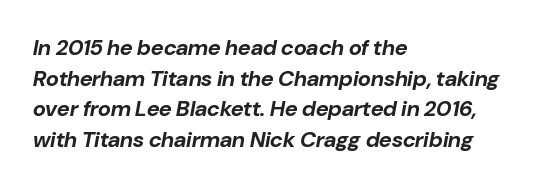
The image shows 22 px bold type, italic (leaning right); set left-aligned, normal line spacing (1.39x), normal letter spacing, not underlined.
